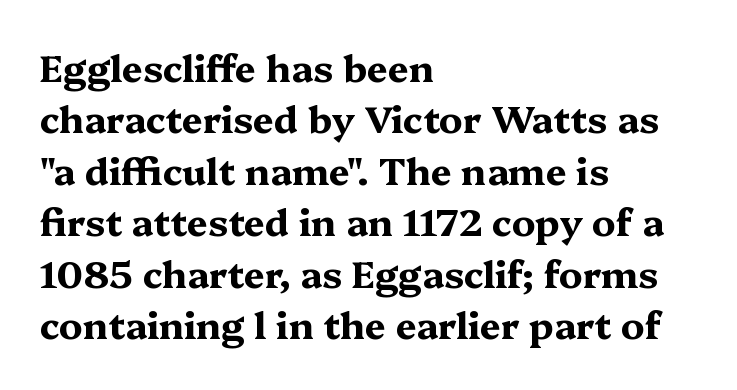
Q: Is the text bold? A: Yes.
Q: Is the text italic (slanted)? A: No, it is upright.
Q: Is the typeface a serif or a sans-serif typeface? A: Serif.
Q: Is the text underlined? A: No.
Q: How is the paragraph aligned? A: Left-aligned.
Q: Is the spacing between letters normal or unusually wide? A: Normal.
Q: Is the spacing between lines tight, normal or loose? A: Normal.
Q: Width (condensed, normal, or wide)? A: Wide.
Q: Stroke contrast? A: Medium.
Q: x-height? A: Medium.
Q: Monospaced? A: No.
